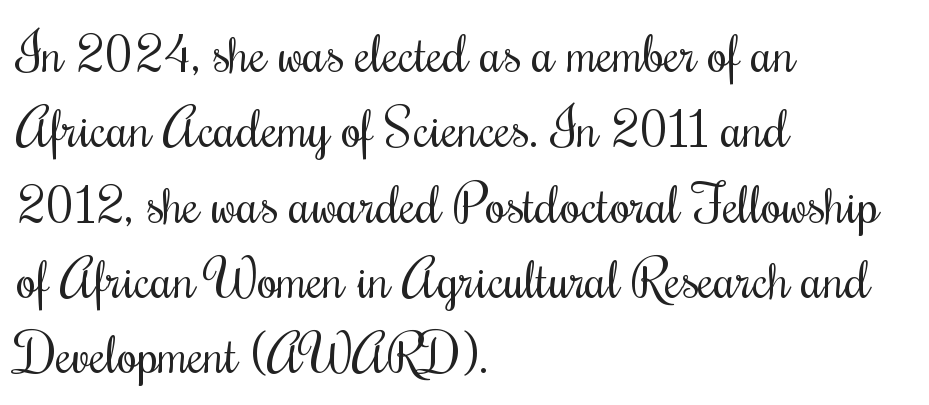
Q: Is the text bold? A: No.
Q: Is the text italic (slanted)? A: Yes.
Q: Is the typeface a serif or a sans-serif typeface? A: Serif.
Q: Is the text underlined? A: No.
Q: How is the paragraph aligned? A: Left-aligned.
Q: Is the spacing between letters normal or unusually wide? A: Normal.
Q: Is the spacing between lines tight, normal or loose? A: Normal.
Q: Width (condensed, normal, or wide)? A: Condensed.
Q: Stroke contrast? A: Medium.
Q: x-height? A: Small.
Q: Monospaced? A: No.
